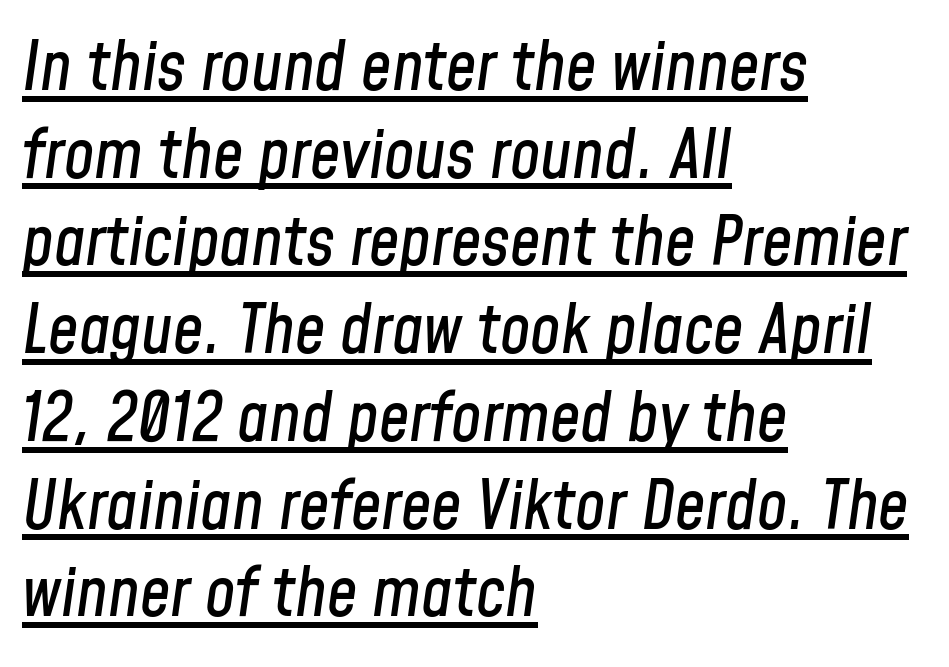
Q: Is the text italic (slanted)? A: Yes, it leans right by about 8 degrees.
Q: Is the text underlined? A: Yes.
Q: How is the paragraph aligned? A: Left-aligned.
Q: Is the spacing between letters normal or unusually wide? A: Normal.
Q: Is the spacing between lines tight, normal or loose? A: Normal.
Q: Width (condensed, normal, or wide)? A: Condensed.
Q: Stroke contrast? A: Low.
Q: x-height? A: Medium.
Q: Monospaced? A: No.
